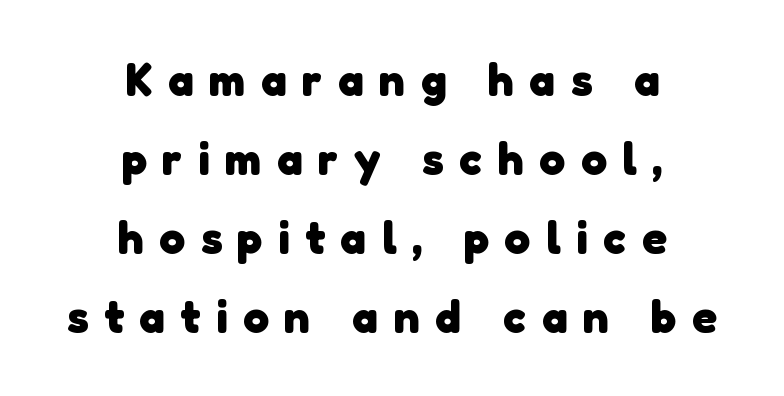
The image shows 46 px heavy sans-serif type; set centered, line spacing 1.72x, unusually wide letter spacing (+0.34 em), not underlined; low stroke contrast and a medium x-height.
